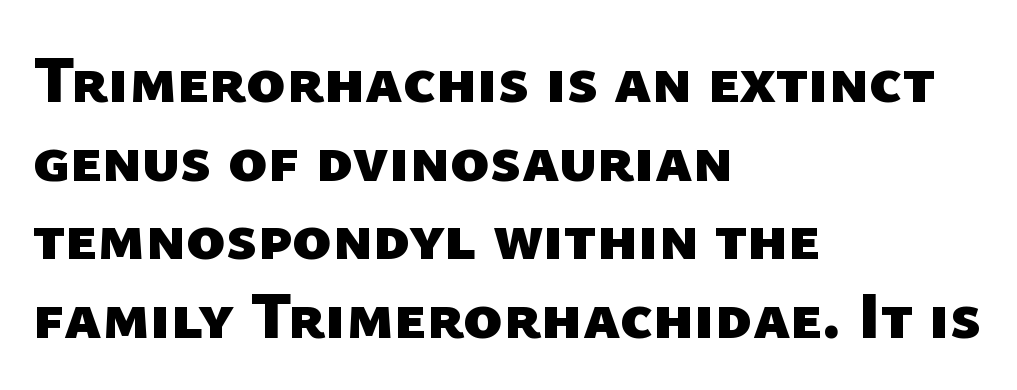
This sample is left-justified, so line endings fall wherever the words run out. Stroke terminals: plain, sans-serif. Every letter is thick-stroked: bold, no question. Looks like regular typesetting: each glyph gets only the width it needs. Nobody drew a line under any word here.
